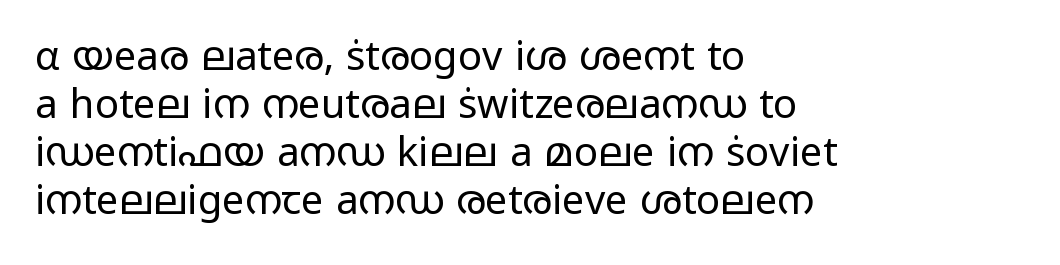
The image shows 40 px regular-weight, wide sans-serif type, upright; set left-aligned, line spacing 1.2x, normal letter spacing, not underlined; low stroke contrast and a medium x-height.
